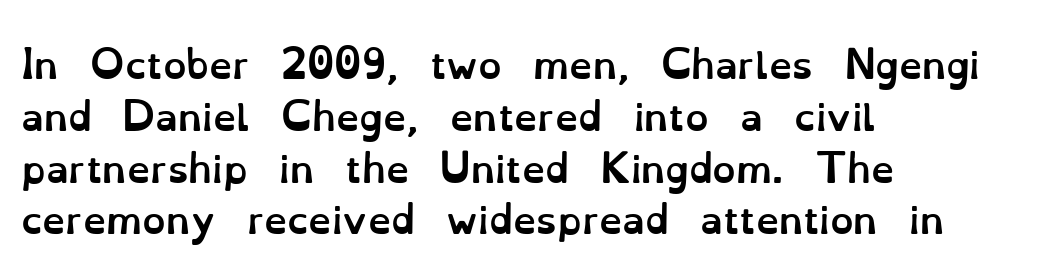
Q: Is the text bold? A: Yes.
Q: Is the text italic (slanted)? A: No, it is upright.
Q: Is the text underlined? A: No.
Q: How is the paragraph aligned? A: Left-aligned.
Q: Is the spacing between letters normal or unusually wide? A: Normal.
Q: Is the spacing between lines tight, normal or loose? A: Normal.
Q: Width (condensed, normal, or wide)? A: Normal.
Q: Stroke contrast? A: Low.
Q: x-height? A: Small.
Q: Monospaced? A: No.
